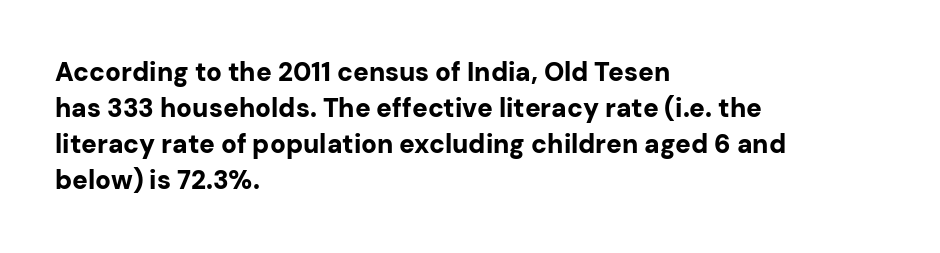
The image shows 26 px bold type, upright; set left-aligned, normal line spacing (1.38x), normal letter spacing, not underlined.
